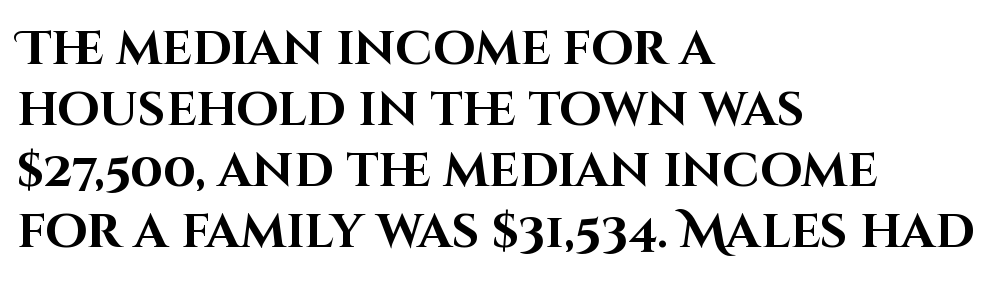
Layout note: lines flush left. These lines carry a lot of weight — the face is fully bold. Look at the bottom of the vertical strokes: they stop flat, with no serifs. The face used here is proportionally spaced, like ordinary book or web type. The face used here is rendered with its standard letterfit.
